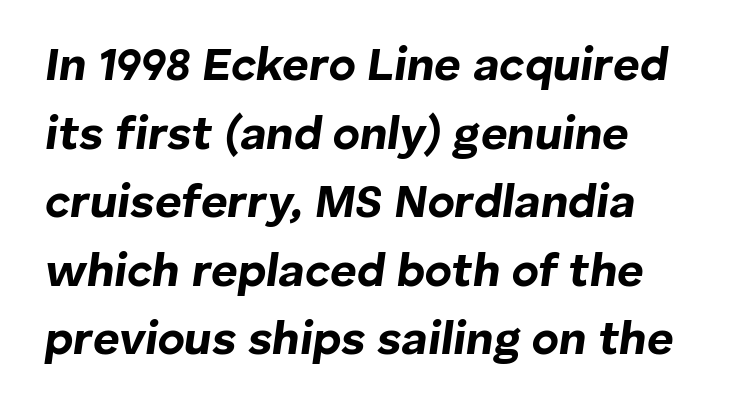
Q: Is the text bold? A: Yes.
Q: Is the text italic (slanted)? A: Yes, it leans right by about 8 degrees.
Q: Is the text underlined? A: No.
Q: How is the paragraph aligned? A: Left-aligned.
Q: Is the spacing between letters normal or unusually wide? A: Normal.
Q: Is the spacing between lines tight, normal or loose? A: Normal.
Q: Width (condensed, normal, or wide)? A: Normal.
Q: Stroke contrast? A: Low.
Q: x-height? A: Medium.
Q: Monospaced? A: No.
